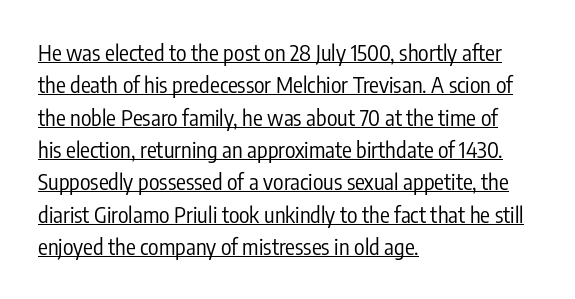
The image shows 22 px text type, upright; set left-aligned, normal line spacing (1.47x), normal letter spacing, underlined.
